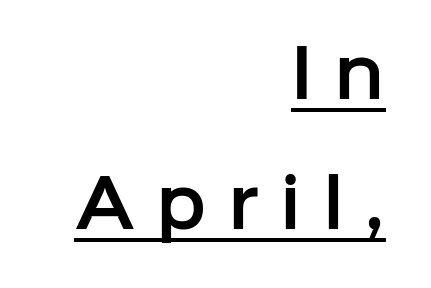
The image shows 65 px sans-serif type, upright; set right-aligned, loose line spacing (2.0x), unusually wide letter spacing (+0.33 em), underlined; low stroke contrast and a medium x-height.
